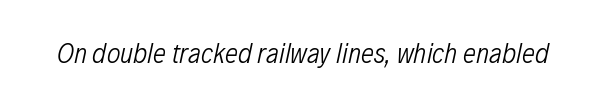
The rendering uses natural spacing where letterforms have individual widths. Caption: face not bold, strokes unweighted. The foot of each line stays bare and open. You could call the tracking neutral — neither tight nor loose. Slanted lettering throughout.
